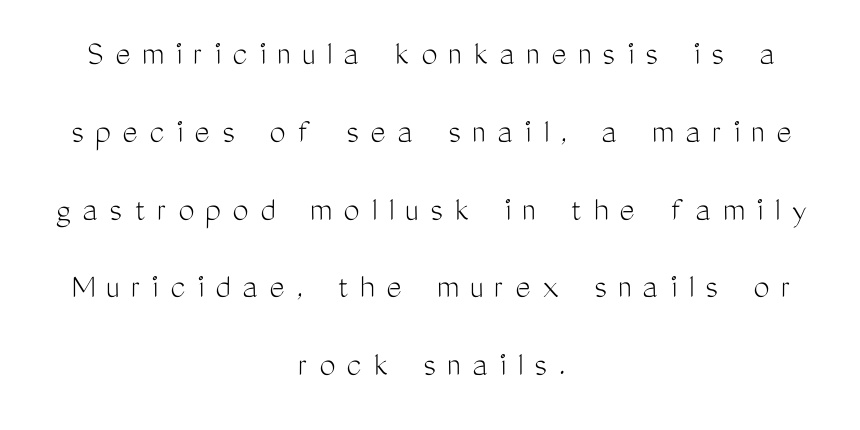
A clean baseline with only descenders dipping below it. Looks like regular typesetting: each glyph gets only the width it needs. The compositor balanced each line on the midline. This sample uses an upright cut, with every glyph sitting square on the baseline.
